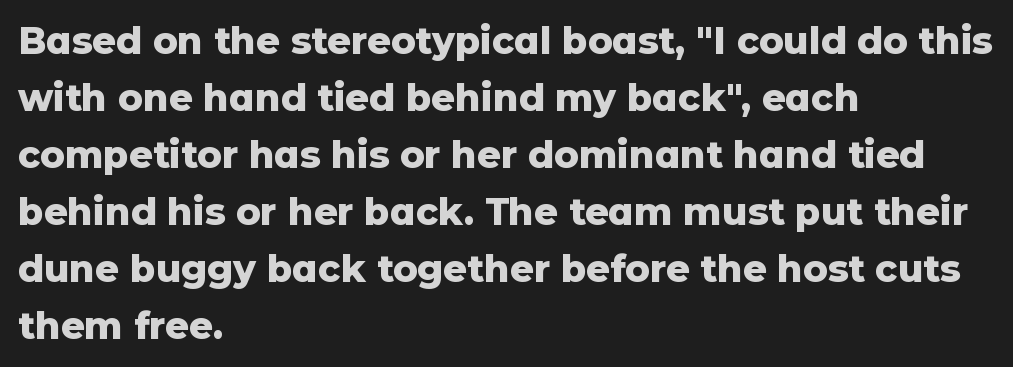
Q: Is the text bold? A: Yes.
Q: Is the text italic (slanted)? A: No, it is upright.
Q: Is the typeface a serif or a sans-serif typeface? A: Sans-serif.
Q: Is the text underlined? A: No.
Q: How is the paragraph aligned? A: Left-aligned.
Q: Is the spacing between letters normal or unusually wide? A: Normal.
Q: Is the spacing between lines tight, normal or loose? A: Normal.
Q: Width (condensed, normal, or wide)? A: Normal.
Q: Stroke contrast? A: Low.
Q: x-height? A: Medium.
Q: Monospaced? A: No.
